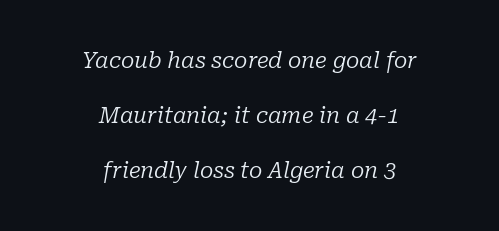
Q: Is the text bold? A: No.
Q: Is the text italic (slanted)? A: Yes, it leans right by about 10 degrees.
Q: Is the text underlined? A: No.
Q: How is the paragraph aligned? A: Centered.
Q: Is the spacing between letters normal or unusually wide? A: Normal.
Q: Is the spacing between lines tight, normal or loose? A: Loose.
